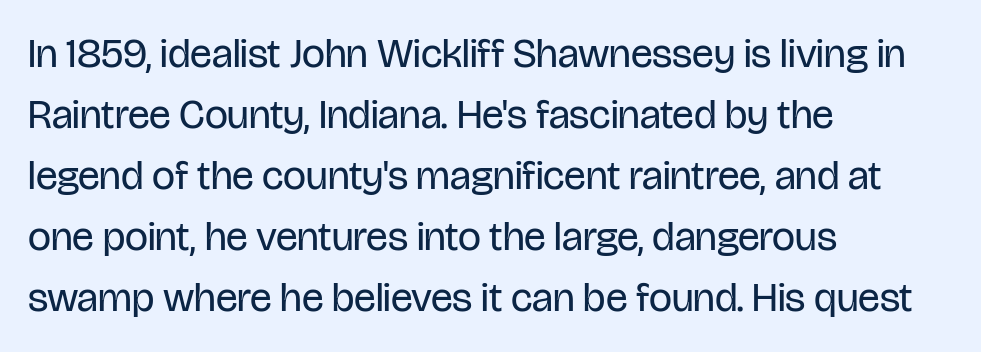
Q: Is the text bold? A: No.
Q: Is the text italic (slanted)? A: No, it is upright.
Q: Is the typeface a serif or a sans-serif typeface? A: Sans-serif.
Q: Is the text underlined? A: No.
Q: How is the paragraph aligned? A: Left-aligned.
Q: Is the spacing between letters normal or unusually wide? A: Normal.
Q: Is the spacing between lines tight, normal or loose? A: Normal.
Q: Width (condensed, normal, or wide)? A: Condensed.
Q: Stroke contrast? A: Low.
Q: x-height? A: Large.
Q: Monospaced? A: No.
